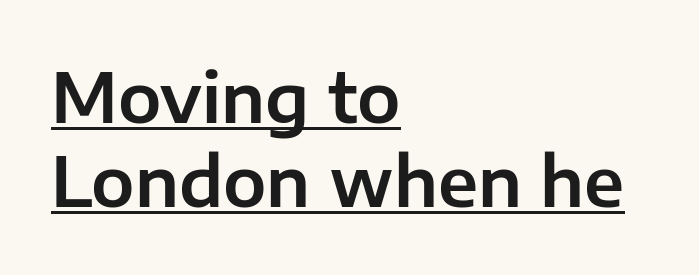
The passage is arranged the way most books set body copy — flush left. In terms of letterspacing, this is plain default setting. Caption: lettering with a line underneath. You can tell it's not italic because the verticals are truly vertical. Font category for this specimen: sans-serif. The face used here is proportionally spaced, like ordinary book or web type.
